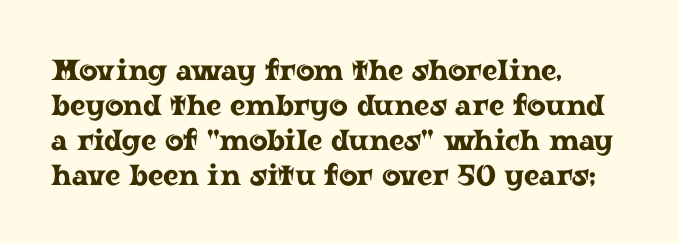
The image shows 29 px wide serif type, upright; set left-aligned, line spacing 1.21x, normal letter spacing, not underlined; low stroke contrast and a medium x-height.
